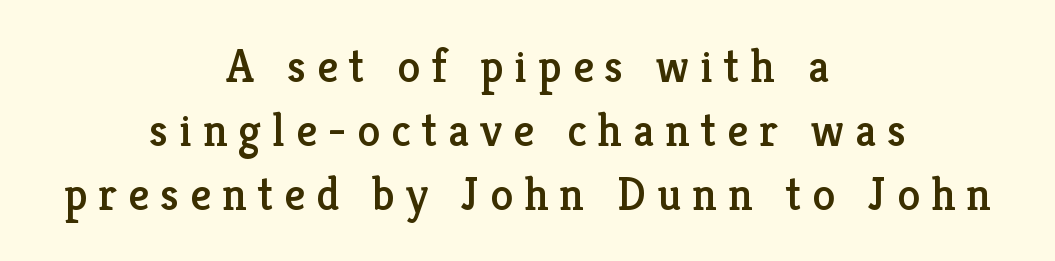
Q: Is the text italic (slanted)? A: No, it is upright.
Q: Is the typeface a serif or a sans-serif typeface? A: Serif.
Q: Is the text underlined? A: No.
Q: How is the paragraph aligned? A: Centered.
Q: Is the spacing between letters normal or unusually wide? A: Unusually wide.
Q: Is the spacing between lines tight, normal or loose? A: Normal.
Q: Width (condensed, normal, or wide)? A: Normal.
Q: Stroke contrast? A: Low.
Q: x-height? A: Medium.
Q: Monospaced? A: No.
